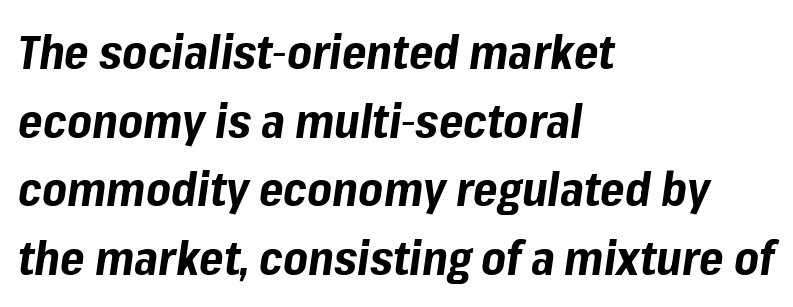
Each row of text sits above clean, open space. Vertically, the passage feels balanced, rows spaced as you'd expect. The passage shown is typed in a proportional face where columns would drift. Students, note that the glyphs here touch the page at normal intervals. Does the copy run flush right? No — it runs flush left.
